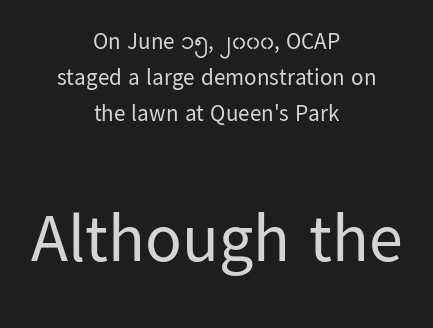
Size contrast runs from small at the top to large at the bottom. Every character sits straight up, as roman type does. The gaps between neighbouring characters are ordinary and unremarkable. Casual observation: everything's sitting right in the middle. Notice how descenders clear the ascenders below comfortably — that's standard leading.
